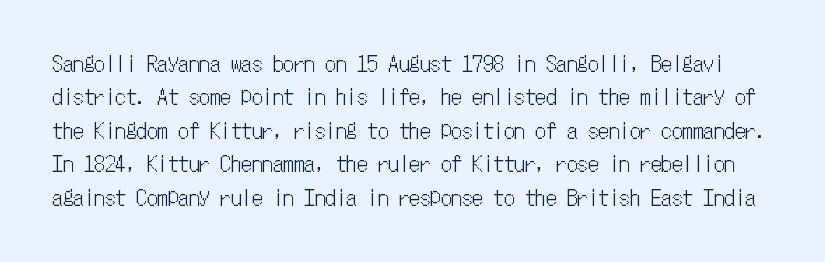
The lettering holds an erect, upright posture throughout. A typesetter would call this leading conventional body-copy spacing. Has an underline been added? It has not. These lines keep a tight, regular rhythm from letter to letter.
